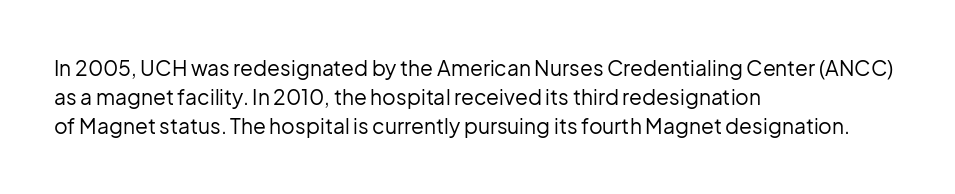
Tracking here is standard; glyphs follow each other at the usual distance. Heft: none added — not bold. These lines are set flush left with a ragged right edge. The letters stand straight up with perfectly vertical stems. Has an underline been added? It has not.
